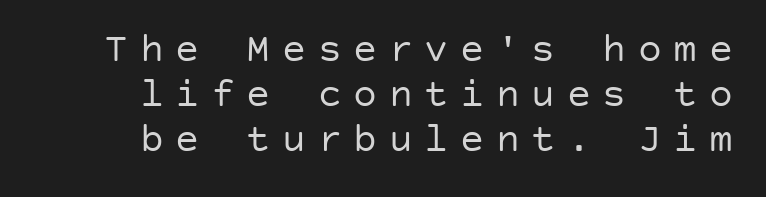
The image shows 40 px regular-weight sans-serif type, upright; set right-aligned, tight line spacing (1.12x), unusually wide letter spacing (+0.29 em), not underlined; low stroke contrast and a large x-height.
